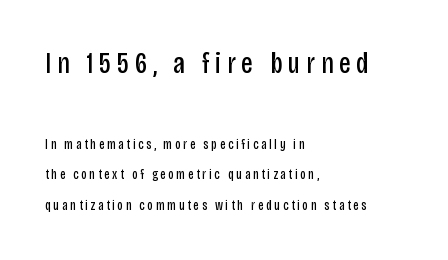
The image shows 30 px regular-weight, condensed sans-serif type, upright; set left-aligned, loose line spacing (2.19x), not underlined; the first (top) block is 2.14x larger; low stroke contrast and a large x-height.
